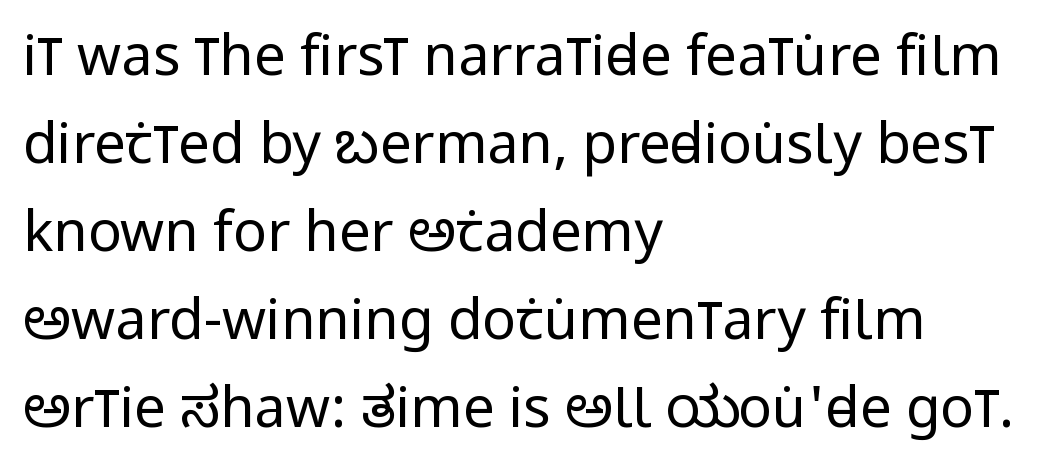
The image shows 56 px regular-weight, condensed sans-serif type, upright; set left-aligned, normal line spacing (1.57x), normal letter spacing, not underlined; low stroke contrast and a large x-height.
